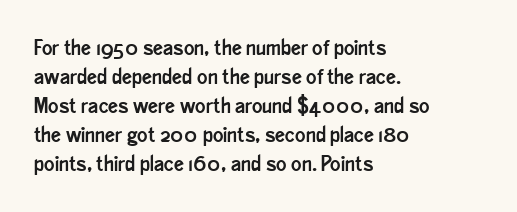
{"italic": "no", "underline": "no", "align": "left", "line_spacing": "normal", "line_spacing_ratio": 1.32, "letter_spacing": "normal", "letter_spacing_em": 0.0, "glyph_px": 22}
